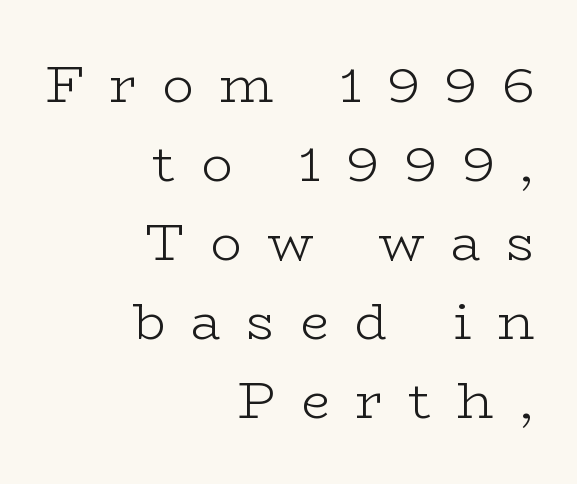
{"serif": "yes", "italic": "no", "bold": "no", "weight": "light", "width": "wide", "stroke_contrast": "low", "x_height": "medium", "monospaced": "no", "underline": "no", "align": "right", "line_spacing": "normal", "line_spacing_ratio": 1.52, "letter_spacing": "wide", "letter_spacing_em": 0.49, "glyph_px": 52}
